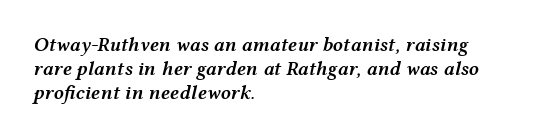
Notice how the passage keeps a crisp vertical edge on the left only. These lines keep a tight, regular rhythm from letter to letter. The string is rendered with underlining switched off. The typography opts for an oblique posture over an upright one. Typographic density is moderately raised because the face is semibold.
